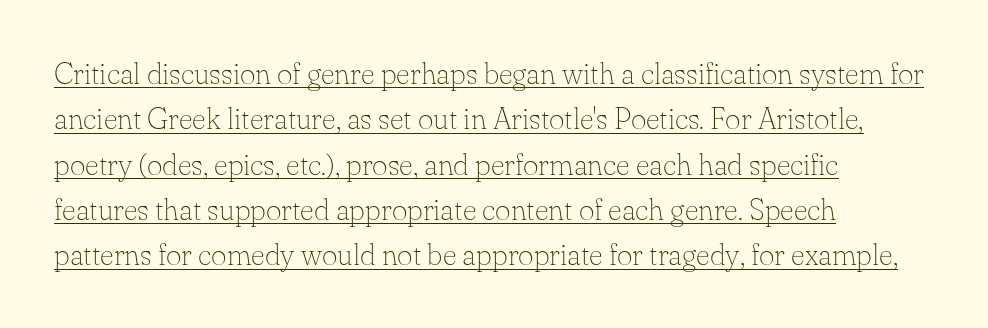
Q: Is the text bold? A: No.
Q: Is the text italic (slanted)? A: No, it is upright.
Q: Is the typeface a serif or a sans-serif typeface? A: Serif.
Q: Is the text underlined? A: Yes.
Q: How is the paragraph aligned? A: Left-aligned.
Q: Is the spacing between letters normal or unusually wide? A: Normal.
Q: Is the spacing between lines tight, normal or loose? A: Normal.
Q: Width (condensed, normal, or wide)? A: Normal.
Q: Stroke contrast? A: Low.
Q: x-height? A: Small.
Q: Monospaced? A: No.
